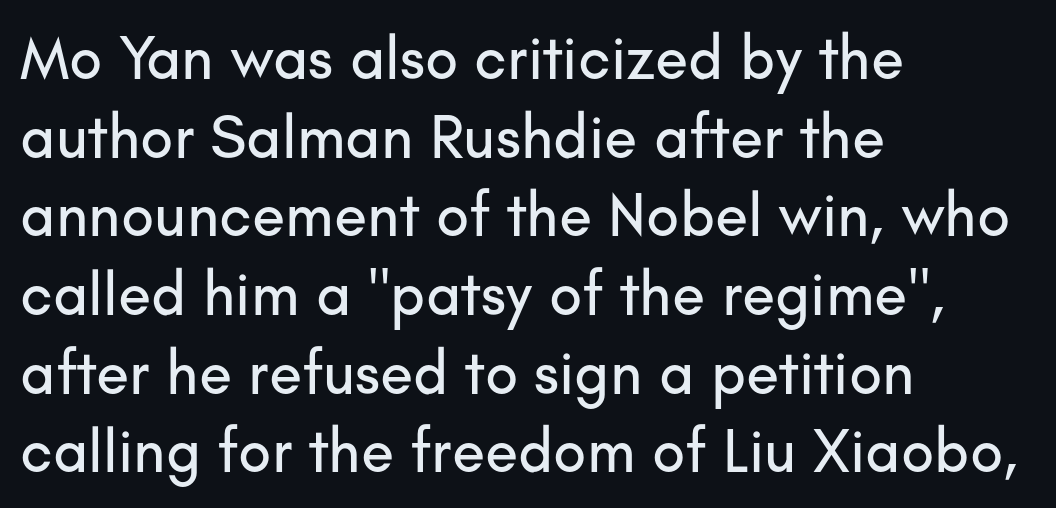
This sample has the flowing, uneven cadence of proportional lettering. This rendering features lettering with no underline. This rendering leaves character spacing at its baseline value. Line starts are locked; line ends wander. No italicization has been applied; the sample stays upright. Vertically, the passage feels balanced, rows spaced as you'd expect.
